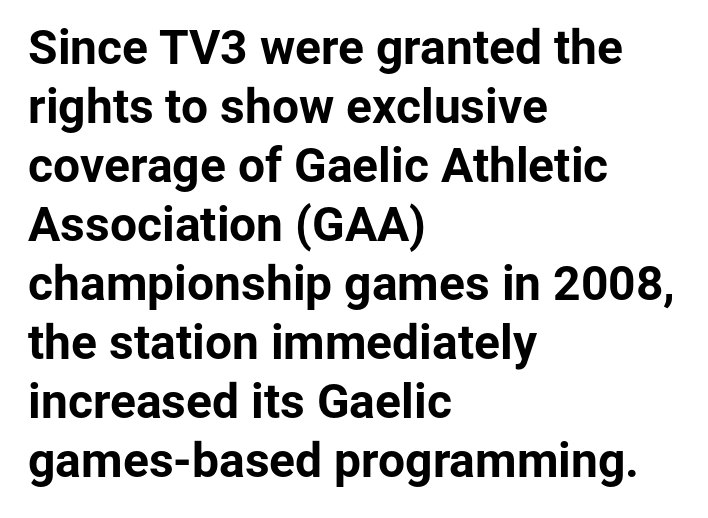
The image shows 48 px bold sans-serif type, upright; set left-aligned, line spacing 1.23x, normal letter spacing, not underlined; low stroke contrast and a medium x-height.
